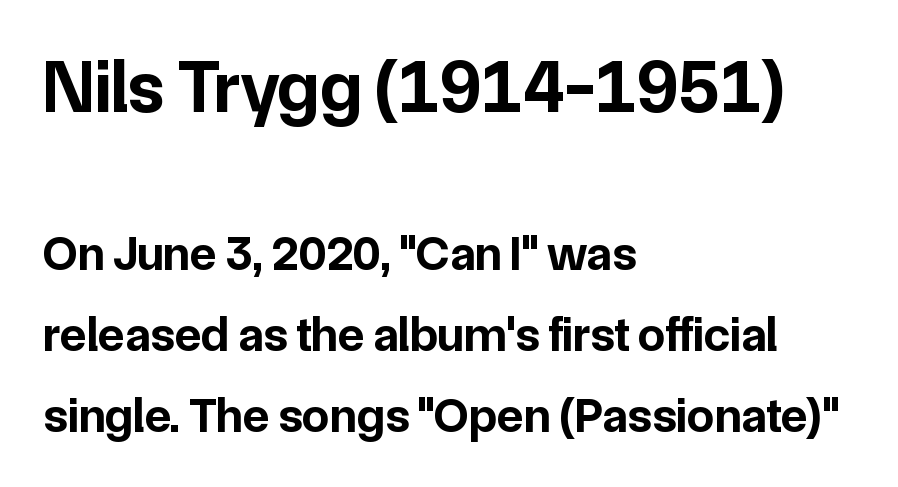
The image shows 74 px bold sans-serif type, upright; set left-aligned, normal line spacing (1.65x), normal letter spacing, not underlined; the first (top) block is 1.51x larger; low stroke contrast and a medium x-height.
